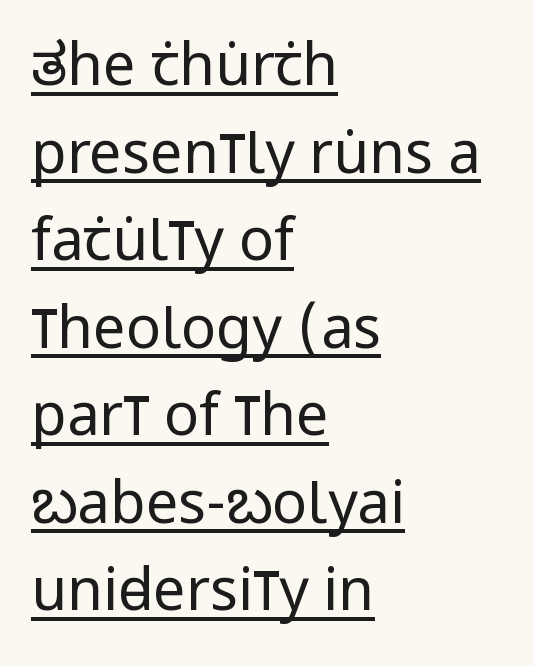
The image shows 58 px regular-weight, condensed sans-serif type, upright; set left-aligned, normal line spacing (1.51x), normal letter spacing, underlined; low stroke contrast and a large x-height.
